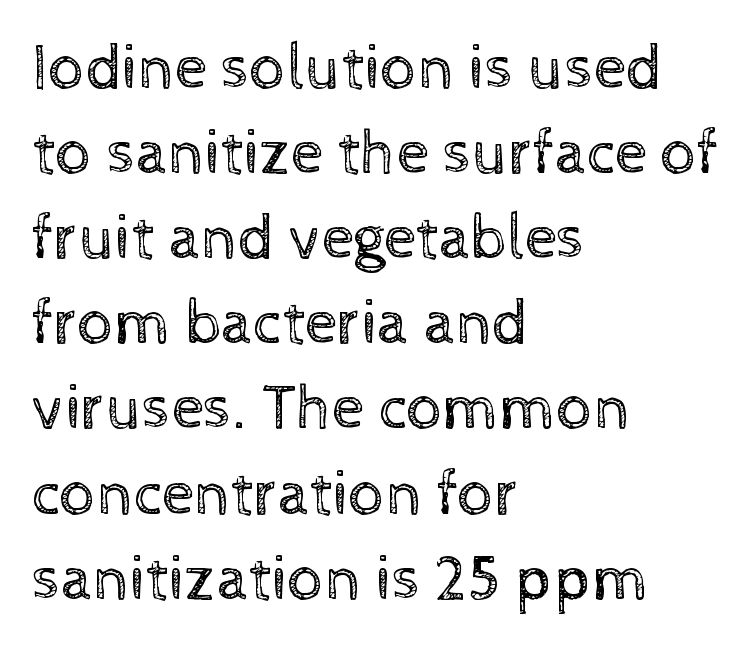
Q: Is the text bold? A: No.
Q: Is the text italic (slanted)? A: No, it is upright.
Q: Is the text underlined? A: No.
Q: How is the paragraph aligned? A: Left-aligned.
Q: Is the spacing between letters normal or unusually wide? A: Normal.
Q: Is the spacing between lines tight, normal or loose? A: Normal.
Q: Width (condensed, normal, or wide)? A: Normal.
Q: x-height? A: Medium.
Q: Monospaced? A: No.
